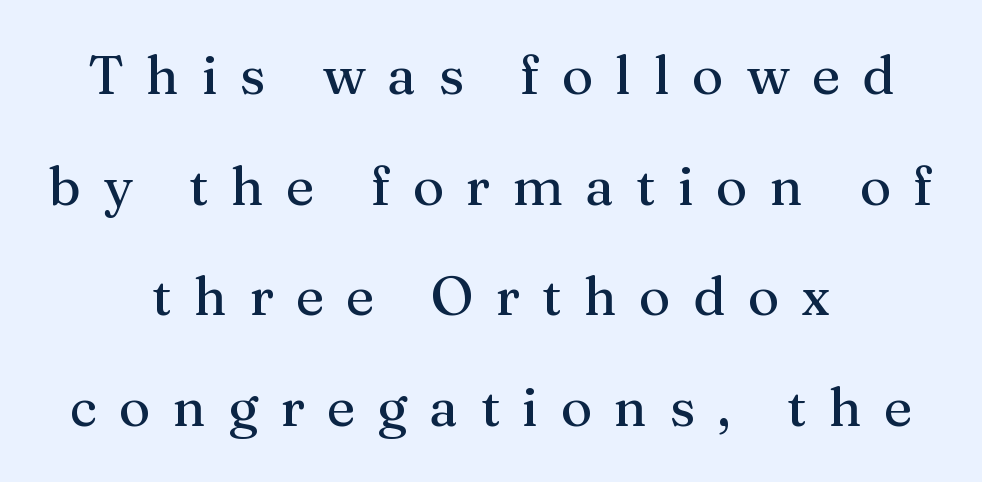
When letters stand straight like this, we call the style roman or upright. Spacing verdict: proportional, widths tailored to each character. Check where the strokes stop: tiny serifs finish them off. Underlining? Definitely not there.
